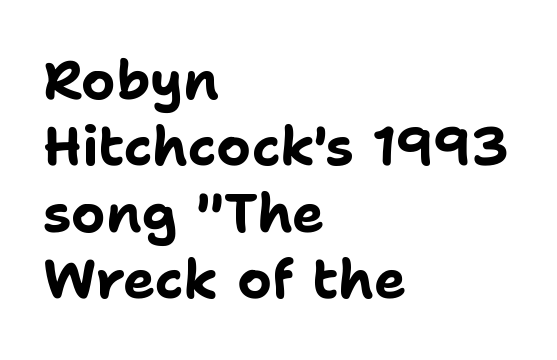
Q: Is the text bold? A: Yes.
Q: Is the text italic (slanted)? A: No, it is upright.
Q: Is the typeface a serif or a sans-serif typeface? A: Sans-serif.
Q: Is the text underlined? A: No.
Q: How is the paragraph aligned? A: Left-aligned.
Q: Is the spacing between letters normal or unusually wide? A: Normal.
Q: Width (condensed, normal, or wide)? A: Normal.
Q: Stroke contrast? A: Low.
Q: x-height? A: Medium.
Q: Monospaced? A: No.
